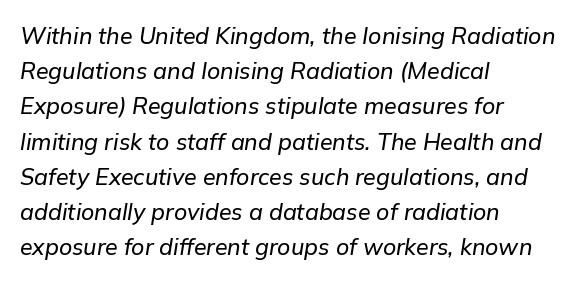
Nothing unusual about the tracking: characters are spaced as the font intends. Reading down the column, the eye jumps a familiar distance to each next line. Descenders hang freely into open space. Compared with ordinary roman type, these characters are visibly tilted. Alignment: flush left.
